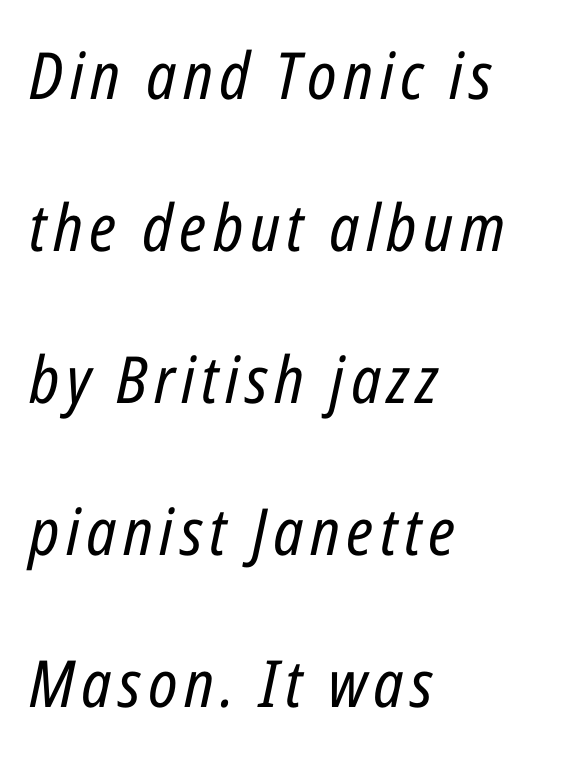
Q: Is the text bold? A: No.
Q: Is the text italic (slanted)? A: Yes, it leans right by about 12 degrees.
Q: Is the text underlined? A: No.
Q: How is the paragraph aligned? A: Left-aligned.
Q: Is the spacing between lines tight, normal or loose? A: Loose.
Q: Width (condensed, normal, or wide)? A: Condensed.
Q: Stroke contrast? A: Low.
Q: x-height? A: Medium.
Q: Monospaced? A: No.
